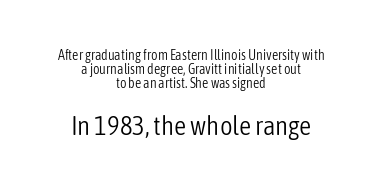
{"italic": "no", "bold": "no", "underline": "no", "align": "center", "line_spacing": "tight", "line_spacing_ratio": 0.99, "letter_spacing": "normal", "letter_spacing_em": 0.0, "larger_block": "second", "size_ratio": 1.93, "glyph_px": 27}
